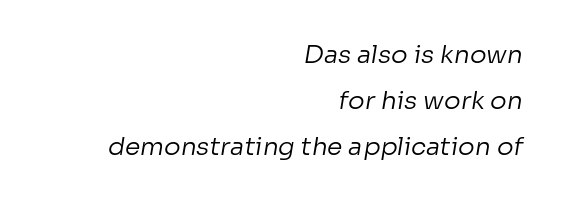
{"bold": "no", "underline": "no", "align": "right", "line_spacing_ratio": 1.84, "letter_spacing": "normal", "letter_spacing_em": 0.0, "glyph_px": 25}
